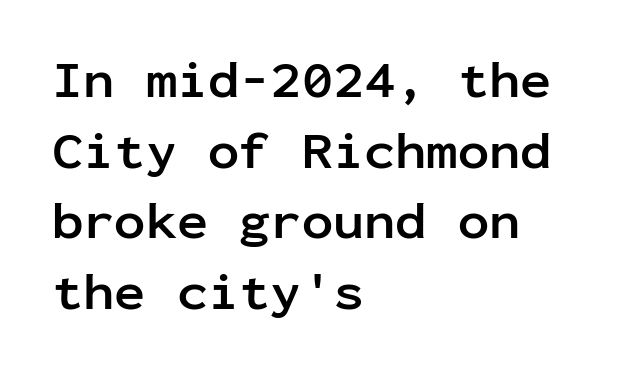
Q: Is the text bold? A: Yes.
Q: Is the text italic (slanted)? A: No, it is upright.
Q: Is the typeface a serif or a sans-serif typeface? A: Sans-serif.
Q: Is the text underlined? A: No.
Q: How is the paragraph aligned? A: Left-aligned.
Q: Is the spacing between letters normal or unusually wide? A: Normal.
Q: Is the spacing between lines tight, normal or loose? A: Normal.
Q: Width (condensed, normal, or wide)? A: Normal.
Q: Stroke contrast? A: Low.
Q: x-height? A: Medium.
Q: Monospaced? A: Yes.
